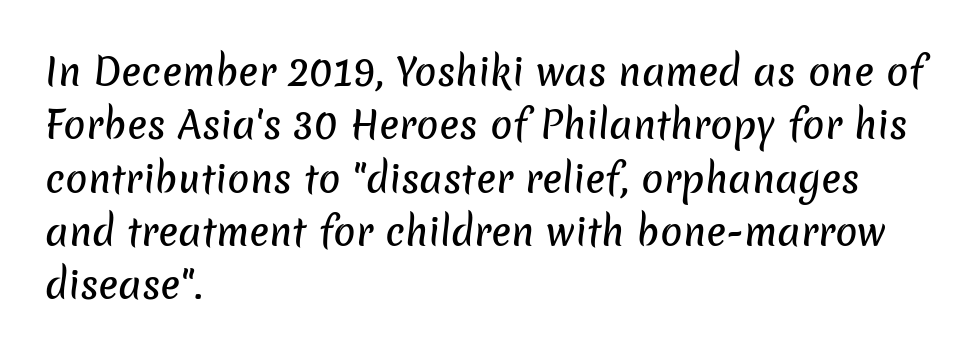
Is the letter spacing exaggerated? No — it looks like the ordinary default. Check the space under the baseline: it is left empty. Serif or sans? Sans — the stroke terminals are bare. This sample has the flowing, uneven cadence of proportional lettering. Normally led — the rows are evenly, conventionally spaced. This sample is left-justified, so line endings fall wherever the words run out.
